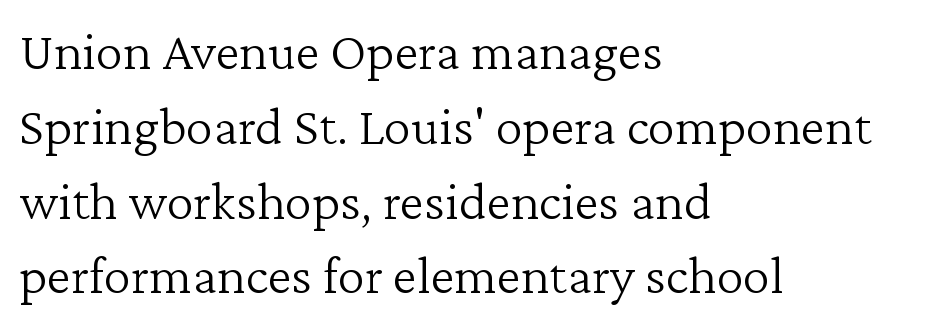
Q: Is the text bold? A: No.
Q: Is the text italic (slanted)? A: No, it is upright.
Q: Is the typeface a serif or a sans-serif typeface? A: Serif.
Q: Is the text underlined? A: No.
Q: How is the paragraph aligned? A: Left-aligned.
Q: Is the spacing between letters normal or unusually wide? A: Normal.
Q: Is the spacing between lines tight, normal or loose? A: Normal.
Q: Width (condensed, normal, or wide)? A: Normal.
Q: Stroke contrast? A: Low.
Q: x-height? A: Medium.
Q: Monospaced? A: No.
